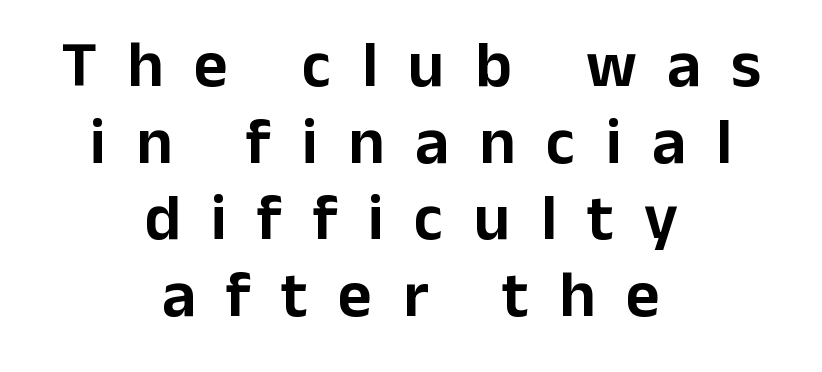
The image shows 66 px sans-serif type, upright; set centered, line spacing 1.16x, unusually wide letter spacing (+0.46 em), not underlined; low stroke contrast and a medium x-height.
